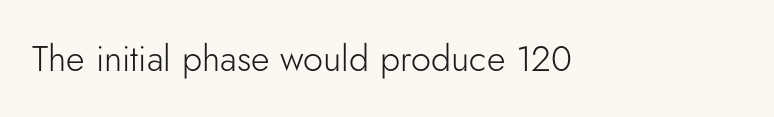
Honestly, there is no underline to notice here at all. Look at the bottom of the vertical strokes: they stop flat, with no serifs. The type is set solid horizontally, with unmodified tracking. Character widths vary here, with narrow letters taking less room than wide ones. Is this a heavy cut? Hardly; it is regular or lighter.
